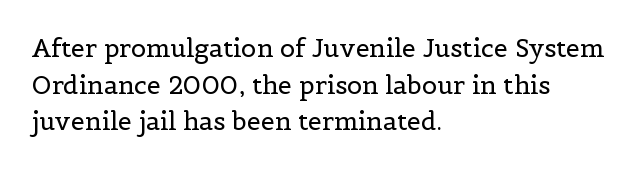
Q: Is the text bold? A: No.
Q: Is the text italic (slanted)? A: No, it is upright.
Q: Is the text underlined? A: No.
Q: How is the paragraph aligned? A: Left-aligned.
Q: Is the spacing between letters normal or unusually wide? A: Normal.
Q: Is the spacing between lines tight, normal or loose? A: Normal.
